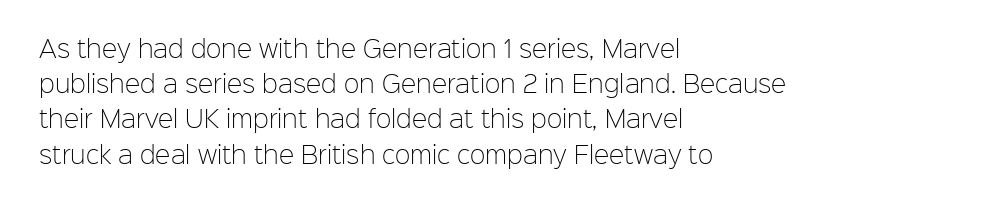
A typesetter would call this leading conventional body-copy spacing. Casual observation: everything's shoved over to the left. Counters stay open thanks to moderate or lighter strokes. The lettering stays uniformly vertical, giving the passage a roman look. No extra tracking has been applied to these lines. The gap between lines stays unmarked.
